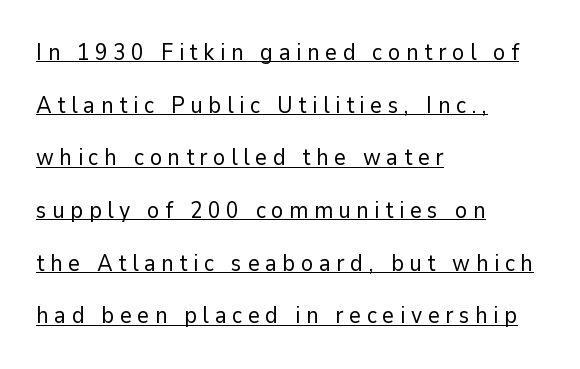
Q: Is the text bold? A: No.
Q: Is the text italic (slanted)? A: No, it is upright.
Q: Is the text underlined? A: Yes.
Q: How is the paragraph aligned? A: Left-aligned.
Q: Is the spacing between letters normal or unusually wide? A: Unusually wide.
Q: Is the spacing between lines tight, normal or loose? A: Loose.
